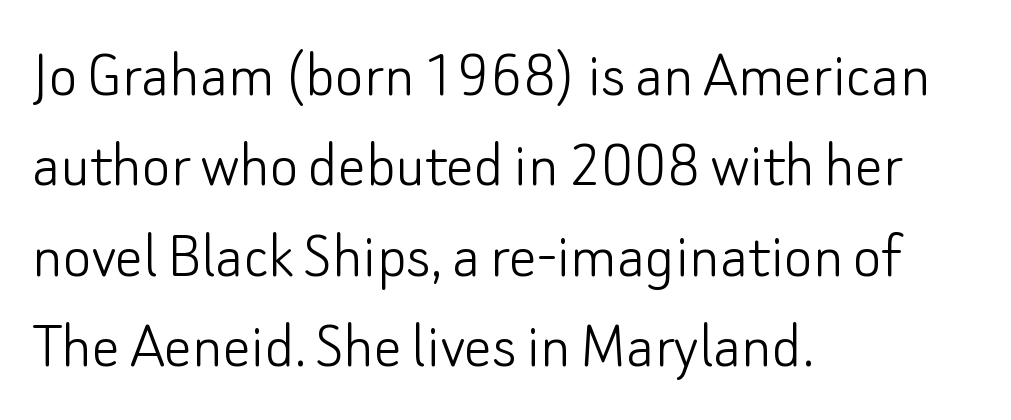
The image shows 69 px light sans-serif type, upright; set left-aligned, normal line spacing (1.31x), normal letter spacing, not underlined; low stroke contrast and a small x-height.
